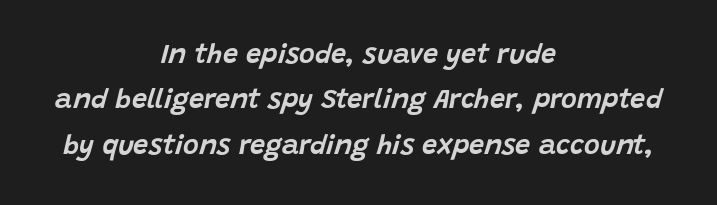
Q: Is the text italic (slanted)? A: Yes, it leans right by about 15 degrees.
Q: Is the text underlined? A: No.
Q: How is the paragraph aligned? A: Centered.
Q: Is the spacing between letters normal or unusually wide? A: Normal.
Q: Is the spacing between lines tight, normal or loose? A: Normal.
